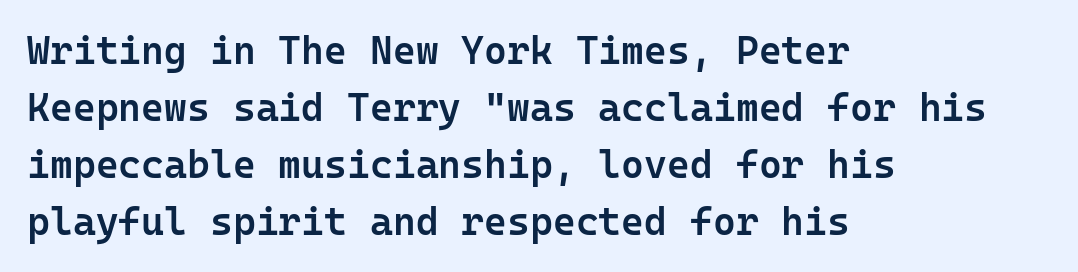
Q: Is the text bold? A: Semi-bold.
Q: Is the text italic (slanted)? A: No, it is upright.
Q: Is the typeface a serif or a sans-serif typeface? A: Sans-serif.
Q: Is the text underlined? A: No.
Q: How is the paragraph aligned? A: Left-aligned.
Q: Is the spacing between letters normal or unusually wide? A: Normal.
Q: Is the spacing between lines tight, normal or loose? A: Normal.
Q: Width (condensed, normal, or wide)? A: Normal.
Q: Stroke contrast? A: Low.
Q: x-height? A: Medium.
Q: Monospaced? A: Yes.
